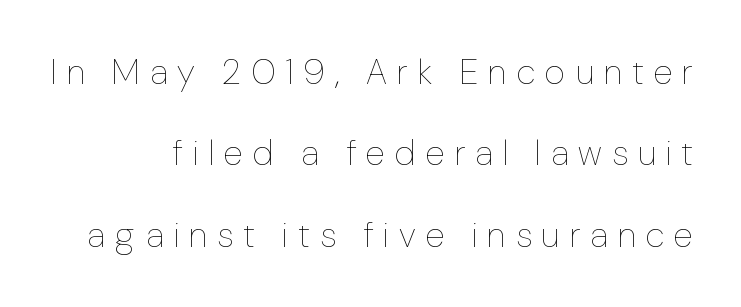
The letterforms sit at book weight or below. The designer dialed line spacing up above the default. Clear beneath every line of the passage. Note the varied advance widths — an 'i' is clearly narrower than an 'm'.
